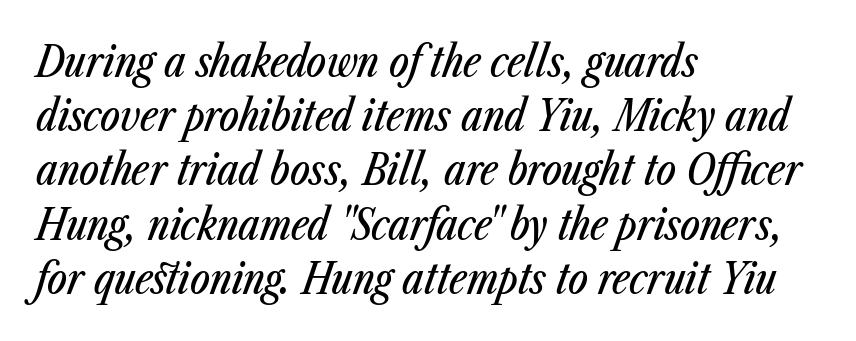
Words float on clear page, feet unadorned. A typesetter would call this proportional, since set widths differ per character. Caption: standard tracking, unaltered. The font's italic variant was chosen for this text. Vertical spacing — default.
